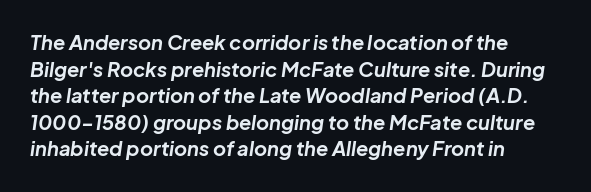
{"italic": "yes", "lean": "right", "slant_degrees": 8, "bold": "yes", "underline": "no", "align": "left", "line_spacing": "normal", "line_spacing_ratio": 1.33, "letter_spacing": "normal", "letter_spacing_em": 0.0, "glyph_px": 20}
